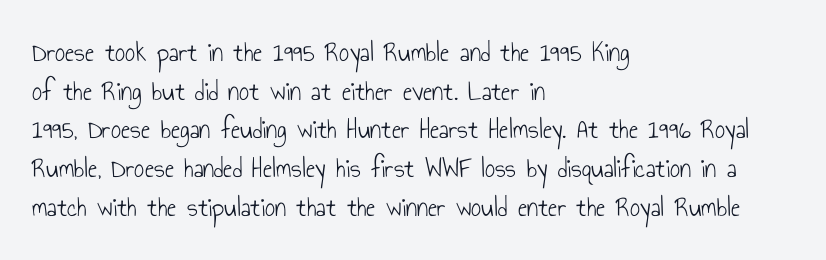
Q: Is the text bold? A: No.
Q: Is the text italic (slanted)? A: No, it is upright.
Q: Is the typeface a serif or a sans-serif typeface? A: Sans-serif.
Q: Is the text underlined? A: No.
Q: How is the paragraph aligned? A: Left-aligned.
Q: Is the spacing between letters normal or unusually wide? A: Normal.
Q: Is the spacing between lines tight, normal or loose? A: Normal.
Q: Width (condensed, normal, or wide)? A: Condensed.
Q: Stroke contrast? A: Low.
Q: x-height? A: Small.
Q: Monospaced? A: No.
